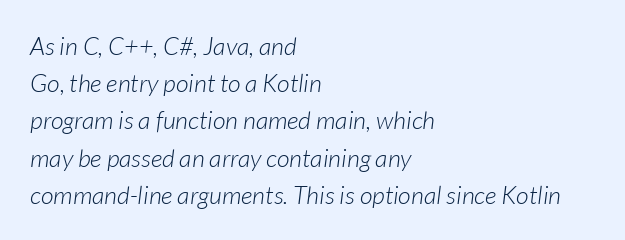
The image shows 25 px text type, italic (leaning right); set left-aligned, normal line spacing (1.49x), normal letter spacing, not underlined.
